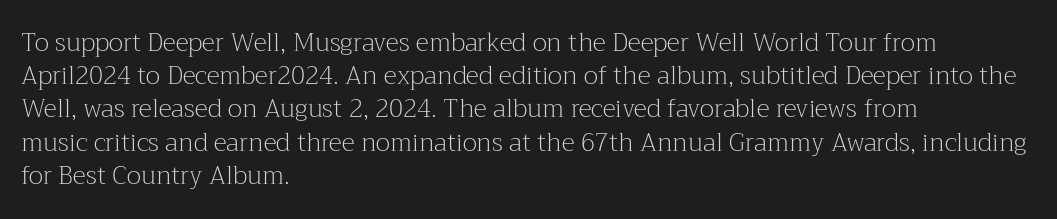
The image shows 25 px text type, upright; set left-aligned, normal line spacing (1.33x), normal letter spacing, not underlined.
